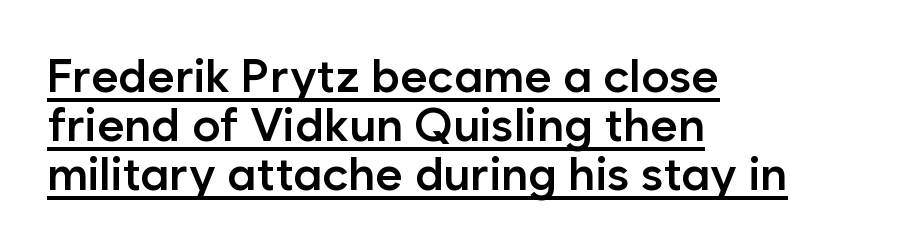
{"serif": "no", "italic": "no", "bold": "semi", "weight": "semibold", "width": "normal", "stroke_contrast": "low", "x_height": "medium", "monospaced": "no", "underline": "yes", "align": "left", "line_spacing": "tight", "line_spacing_ratio": 1.04, "letter_spacing": "normal", "letter_spacing_em": 0.0, "glyph_px": 47}
